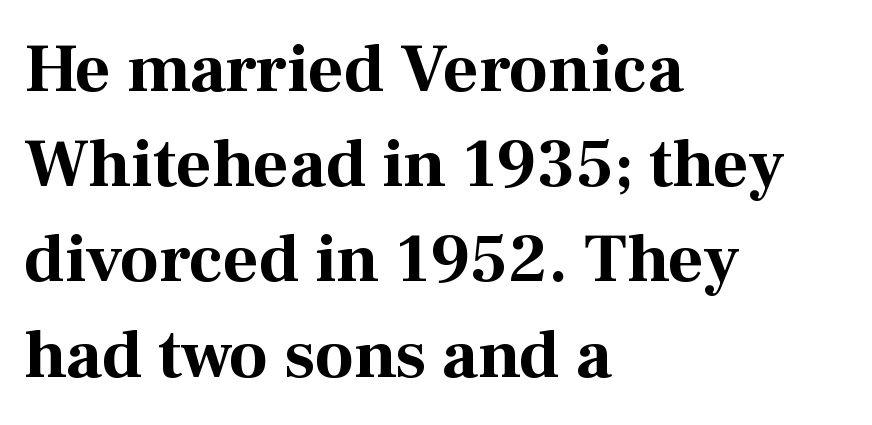
Q: Is the text bold? A: Yes.
Q: Is the text italic (slanted)? A: No, it is upright.
Q: Is the typeface a serif or a sans-serif typeface? A: Serif.
Q: Is the text underlined? A: No.
Q: How is the paragraph aligned? A: Left-aligned.
Q: Is the spacing between letters normal or unusually wide? A: Normal.
Q: Is the spacing between lines tight, normal or loose? A: Normal.
Q: Width (condensed, normal, or wide)? A: Normal.
Q: Stroke contrast? A: Medium.
Q: x-height? A: Medium.
Q: Monospaced? A: No.
